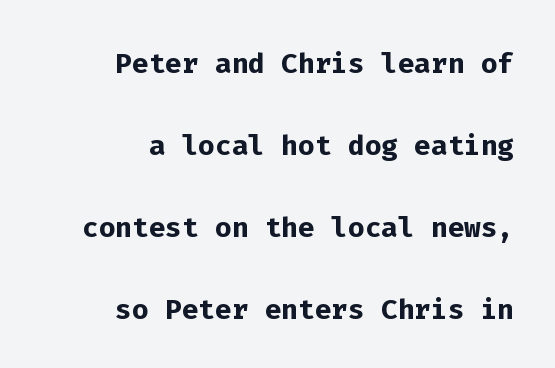
The foot of each line stays bare and open. The leading is generous, giving the passage an open texture. The font is running at its bold setting. A student would call this right alignment; a typographer would say flush right, rag left.
